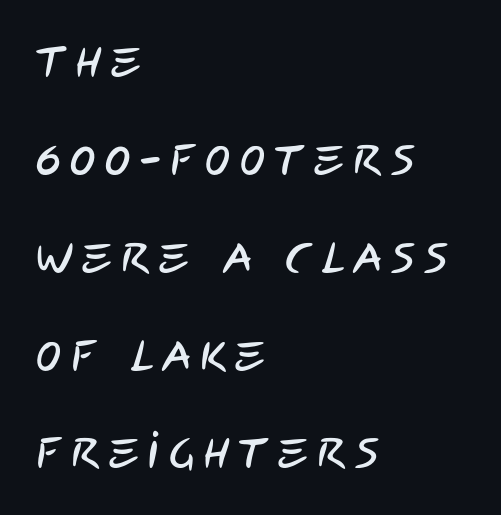
{"serif": "no", "width": "condensed", "stroke_contrast": "low", "x_height": "large", "monospaced": "no", "underline": "no", "align": "left", "line_spacing": "loose", "line_spacing_ratio": 2.33, "letter_spacing": "wide", "letter_spacing_em": 0.23, "glyph_px": 42}
